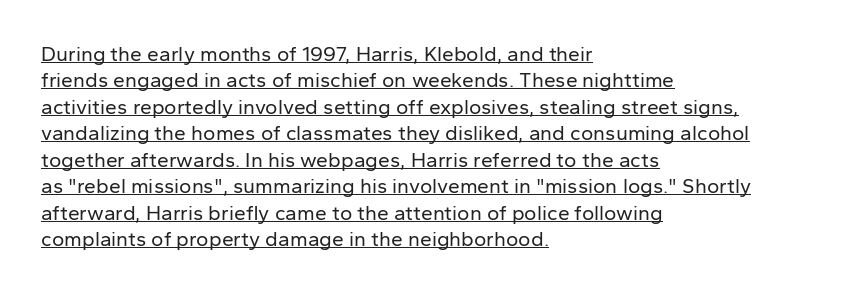
Q: Is the text bold? A: No.
Q: Is the text italic (slanted)? A: No, it is upright.
Q: Is the text underlined? A: Yes.
Q: How is the paragraph aligned? A: Left-aligned.
Q: Is the spacing between letters normal or unusually wide? A: Normal.
Q: Is the spacing between lines tight, normal or loose? A: Normal.
